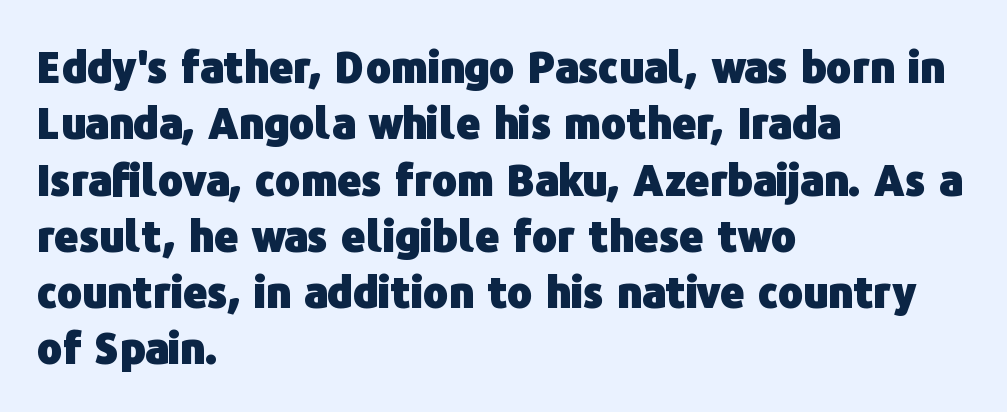
Just letters on the line, the space beneath them empty. This sample uses an upright cut, with every glyph sitting square on the baseline. The horizontal fit of the characters is conventional and even. Students, observe: this is what conventionally led text looks like. The glyphs have the mass of a bold cut.
